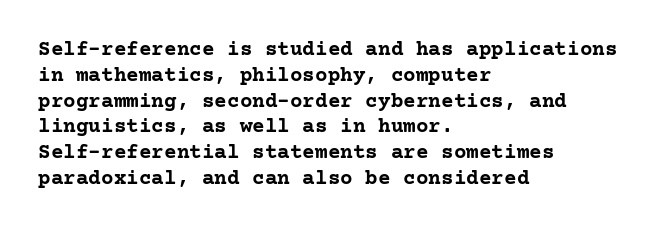
{"italic": "no", "bold": "yes", "underline": "no", "align": "left", "line_spacing_ratio": 1.23, "letter_spacing": "normal", "letter_spacing_em": 0.0, "glyph_px": 21}
